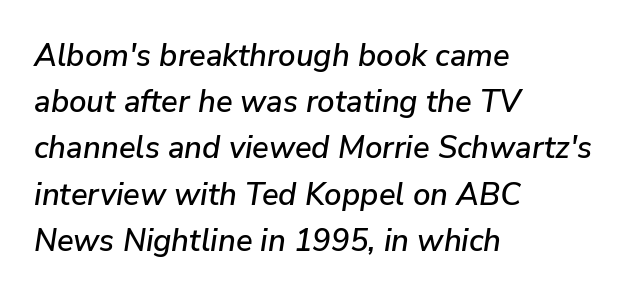
The image shows 31 px text type, italic (leaning right); set left-aligned, normal line spacing (1.49x), normal letter spacing, not underlined; low stroke contrast and a medium x-height.
